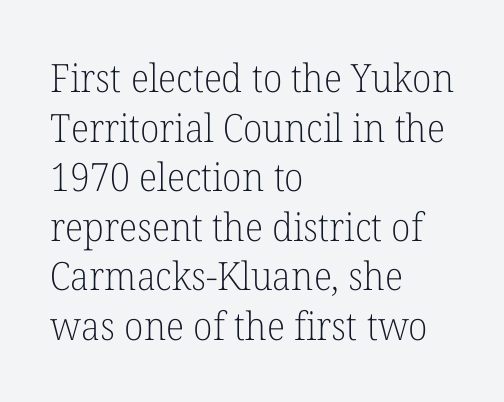
Q: Is the text bold? A: No.
Q: Is the text italic (slanted)? A: No, it is upright.
Q: Is the typeface a serif or a sans-serif typeface? A: Serif.
Q: Is the text underlined? A: No.
Q: How is the paragraph aligned? A: Left-aligned.
Q: Is the spacing between letters normal or unusually wide? A: Normal.
Q: Is the spacing between lines tight, normal or loose? A: Normal.
Q: Width (condensed, normal, or wide)? A: Normal.
Q: Stroke contrast? A: Low.
Q: x-height? A: Medium.
Q: Monospaced? A: No.
